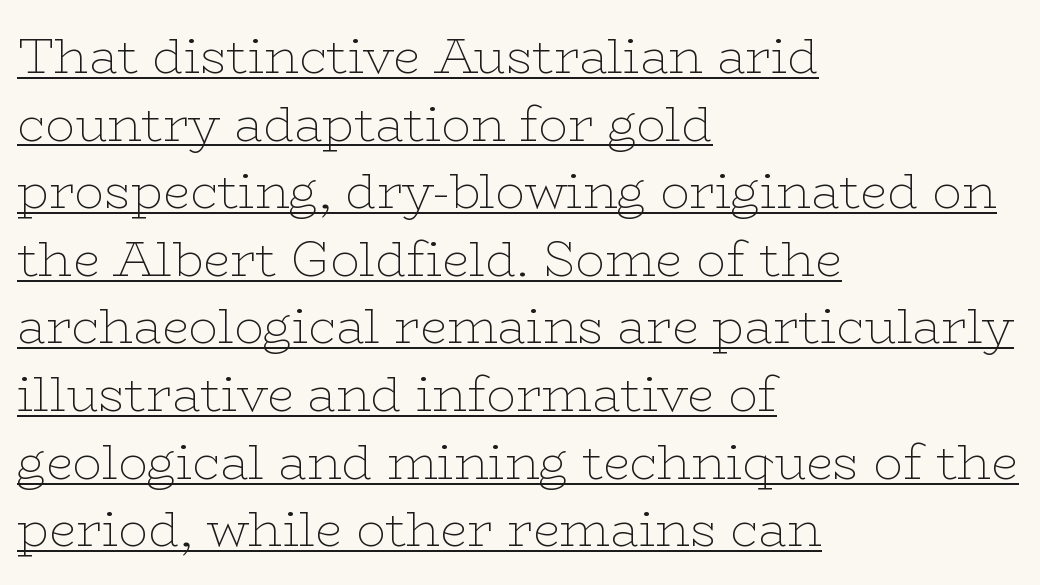
The image shows 49 px thin, wide serif type, upright; set left-aligned, normal line spacing (1.38x), normal letter spacing, underlined; low stroke contrast and a medium x-height.
